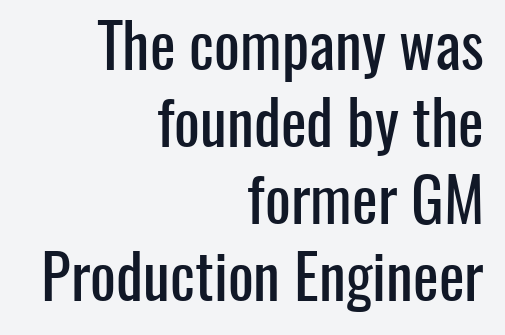
The image shows 61 px condensed sans-serif type, upright; set right-aligned, normal line spacing (1.26x), normal letter spacing, not underlined; low stroke contrast and a medium x-height.
